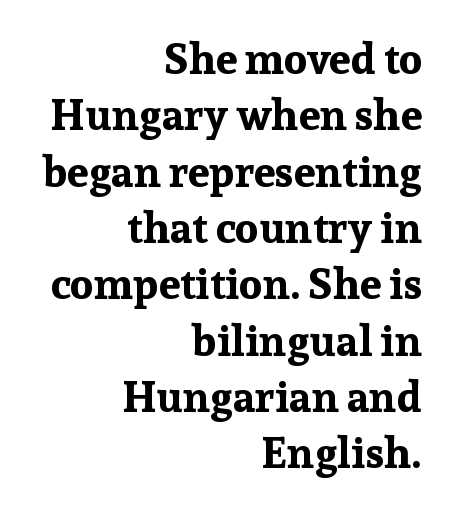
The image shows 43 px bold serif type, upright; set right-aligned, normal line spacing (1.31x), normal letter spacing, not underlined; low stroke contrast and a medium x-height.
